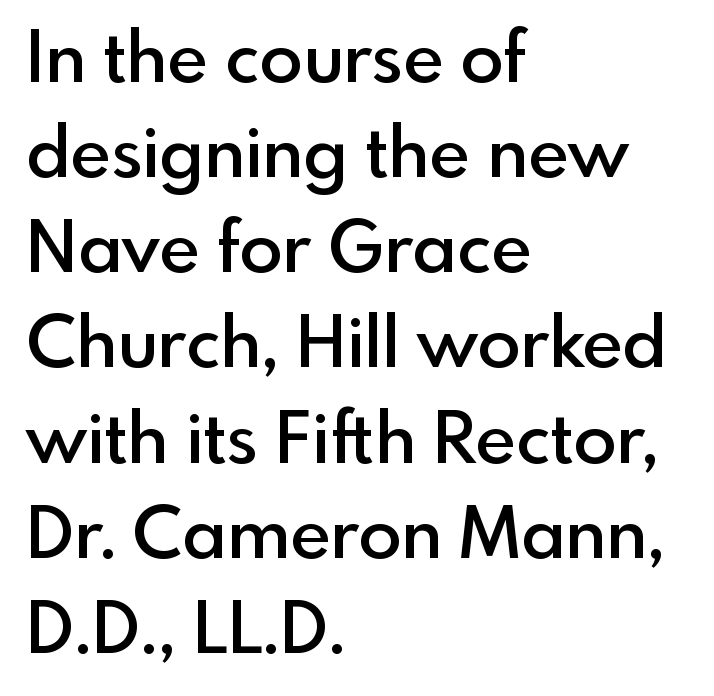
{"serif": "no", "italic": "no", "bold": "semi", "weight": "semibold", "width": "normal", "x_height": "small", "monospaced": "no", "underline": "no", "align": "left", "line_spacing": "normal", "line_spacing_ratio": 1.34, "letter_spacing": "normal", "letter_spacing_em": 0.0, "glyph_px": 71}
